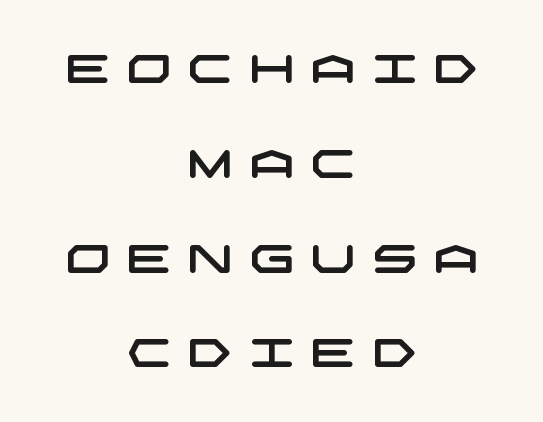
Quick note: interline space is abundant. Words appear elongated and porous because spacing is wide. A sans-serif font was chosen for this passage. Layout note: lines centered. The zone under the glyphs is completely vacant.
